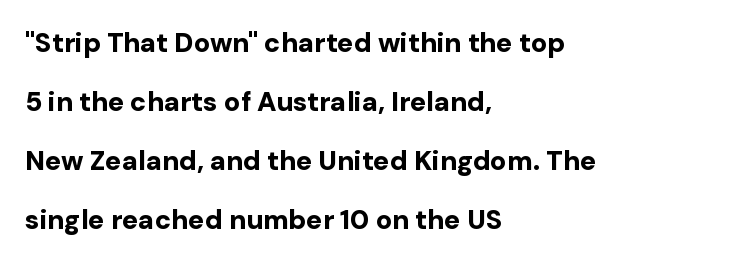
Q: Is the text bold? A: Yes.
Q: Is the text italic (slanted)? A: No, it is upright.
Q: Is the text underlined? A: No.
Q: How is the paragraph aligned? A: Left-aligned.
Q: Is the spacing between letters normal or unusually wide? A: Normal.
Q: Is the spacing between lines tight, normal or loose? A: Loose.
